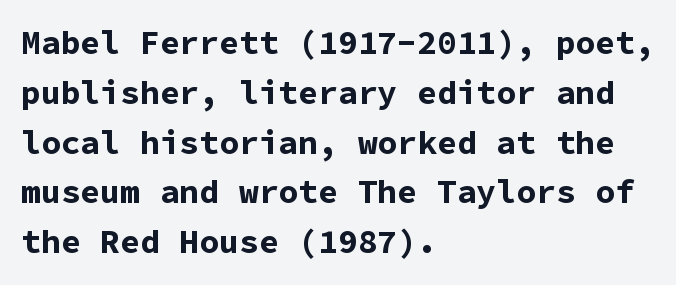
{"serif": "no", "italic": "no", "bold": "yes", "weight": "bold", "width": "normal", "stroke_contrast": "low", "x_height": "medium", "monospaced": "yes", "underline": "no", "align": "left", "line_spacing": "normal", "line_spacing_ratio": 1.51, "letter_spacing": "normal", "letter_spacing_em": 0.0, "glyph_px": 33}
